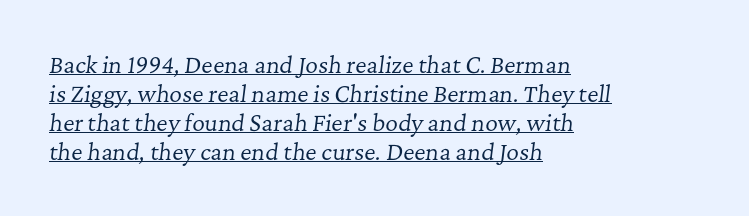
The image shows 22 px text type, italic (leaning right); set left-aligned, normal line spacing (1.32x), normal letter spacing, underlined.
